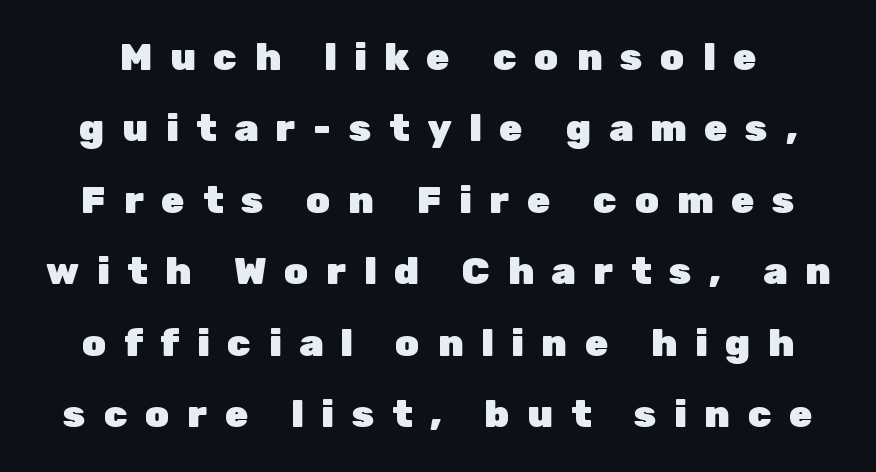
Q: Is the text bold? A: Yes.
Q: Is the text italic (slanted)? A: No, it is upright.
Q: Is the typeface a serif or a sans-serif typeface? A: Sans-serif.
Q: Is the text underlined? A: No.
Q: Is the spacing between letters normal or unusually wide? A: Unusually wide.
Q: Width (condensed, normal, or wide)? A: Normal.
Q: Stroke contrast? A: Low.
Q: x-height? A: Medium.
Q: Monospaced? A: No.
